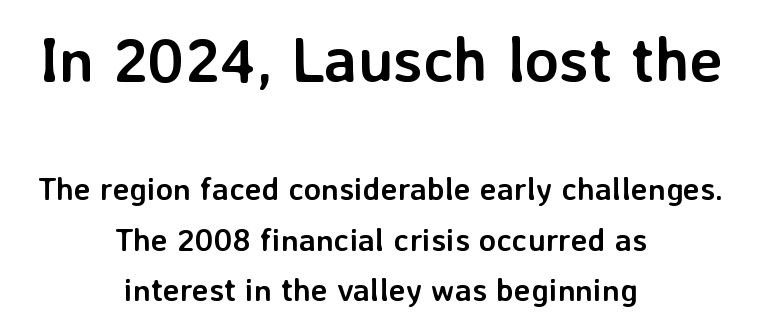
The lines in this sample share a center point and differ in where they start and stop. Stroke terminals: plain, sans-serif. The letters in the upper block stand taller than those in the block below. The passage shown stacks its lines at a standard gap. Bare-footed words on every line.
